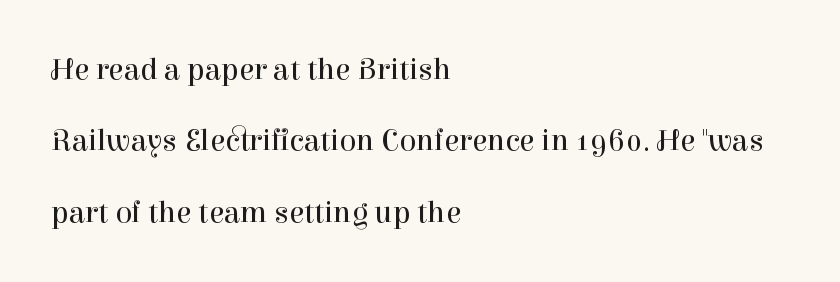
Q: Is the text bold? A: No.
Q: Is the text italic (slanted)? A: No, it is upright.
Q: Is the typeface a serif or a sans-serif typeface? A: Serif.
Q: Is the text underlined? A: No.
Q: How is the paragraph aligned? A: Left-aligned.
Q: Is the spacing between letters normal or unusually wide? A: Normal.
Q: Is the spacing between lines tight, normal or loose? A: Loose.
Q: Width (condensed, normal, or wide)? A: Normal.
Q: Stroke contrast? A: High.
Q: x-height? A: Medium.
Q: Monospaced? A: No.
